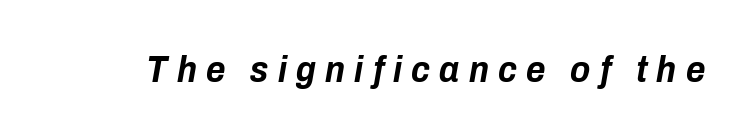
The image shows 37 px bold, condensed type, italic (leaning right); set unusually wide letter spacing (+0.25 em), not underlined; low stroke contrast and a medium x-height.
